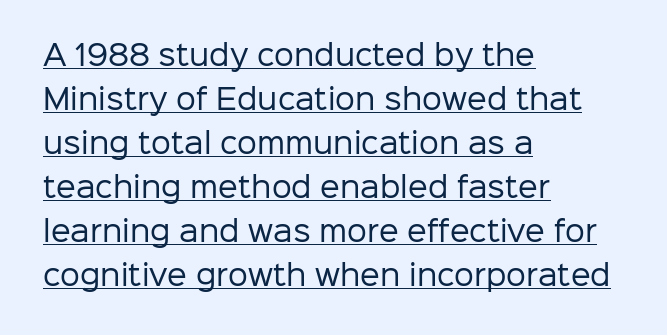
The image shows 28 px regular-weight sans-serif type, upright; set left-aligned, normal line spacing (1.57x), normal letter spacing, underlined; low stroke contrast and a medium x-height.
